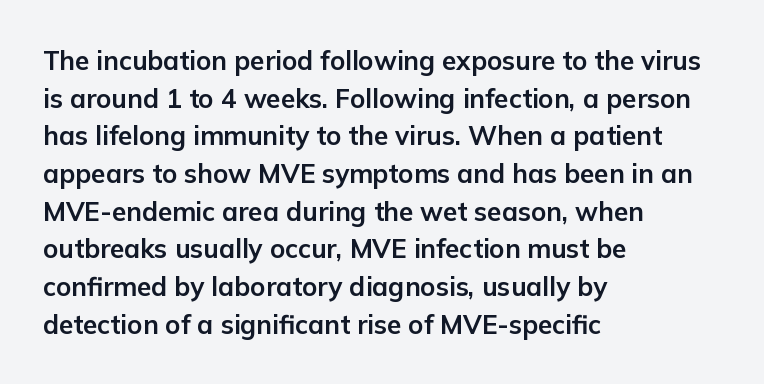
The image shows 26 px bold type, upright; set left-aligned, normal line spacing (1.45x), normal letter spacing, not underlined.
